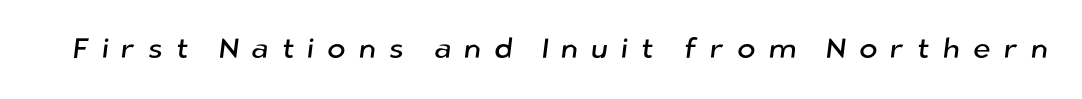
The image shows 28 px sans-serif type; set unusually wide letter spacing (+0.46 em), not underlined; low stroke contrast and a medium x-height.
